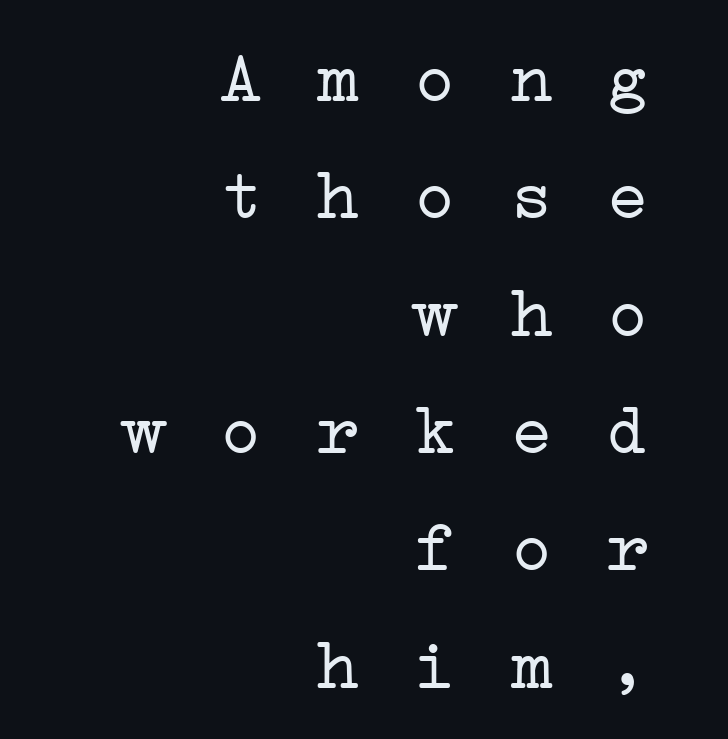
The zone under the glyphs is completely vacant. Serif or sans? Serif — the stroke terminals have little feet. This sample is right-justified, so line beginnings fall wherever the words allow. Think of a typewriter: that constant character pitch is what you see here. Baseline-to-baseline distance is the conventional proportion of letter height.
